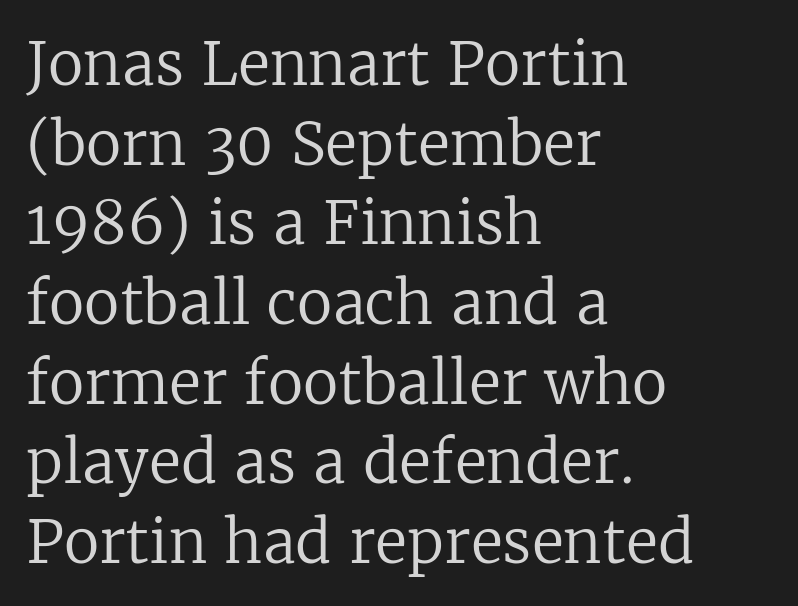
The image shows 59 px regular-weight serif type, upright; set left-aligned, normal line spacing (1.35x), normal letter spacing, not underlined; low stroke contrast and a medium x-height.
